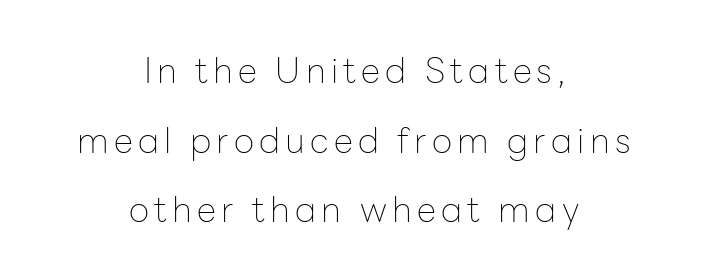
The image shows 35 px thin sans-serif type, upright; set centered, loose line spacing (1.99x), not underlined; low stroke contrast and a medium x-height.
